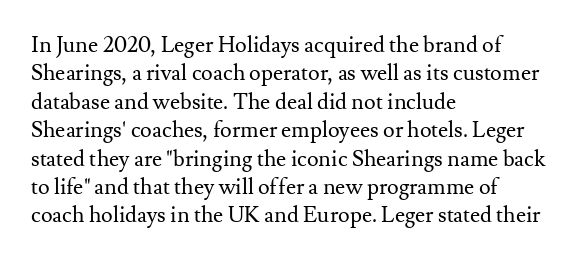
Q: Is the text bold? A: No.
Q: Is the text italic (slanted)? A: No, it is upright.
Q: Is the text underlined? A: No.
Q: How is the paragraph aligned? A: Left-aligned.
Q: Is the spacing between letters normal or unusually wide? A: Normal.
Q: Is the spacing between lines tight, normal or loose? A: Normal.
